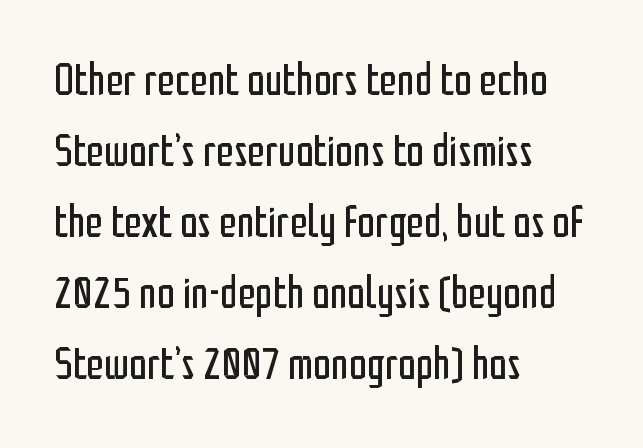
The image shows 45 px regular-weight, condensed sans-serif type, upright; set left-aligned, normal line spacing (1.58x), normal letter spacing, not underlined; low stroke contrast and a medium x-height.
